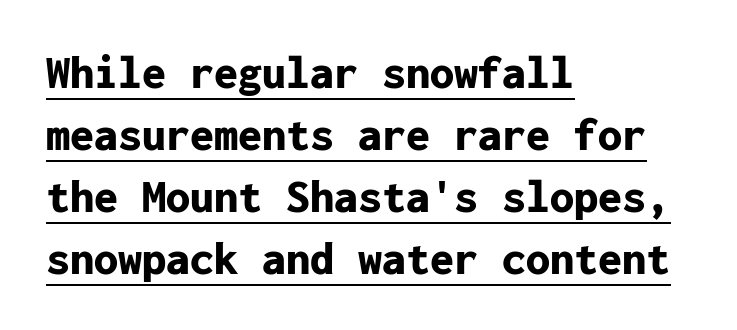
{"serif": "no", "italic": "no", "bold": "yes", "weight": "bold", "width": "normal", "stroke_contrast": "low", "x_height": "medium", "monospaced": "yes", "underline": "yes", "align": "left", "line_spacing": "normal", "line_spacing_ratio": 1.29, "letter_spacing": "normal", "letter_spacing_em": 0.0, "glyph_px": 48}
